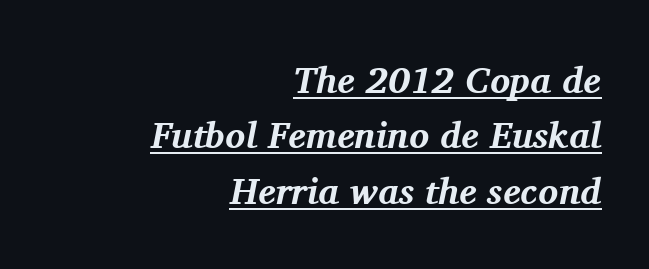
The image shows 37 px bold serif type, italic (leaning right); set right-aligned, normal line spacing (1.5x), normal letter spacing, underlined; medium stroke contrast and a medium x-height.
